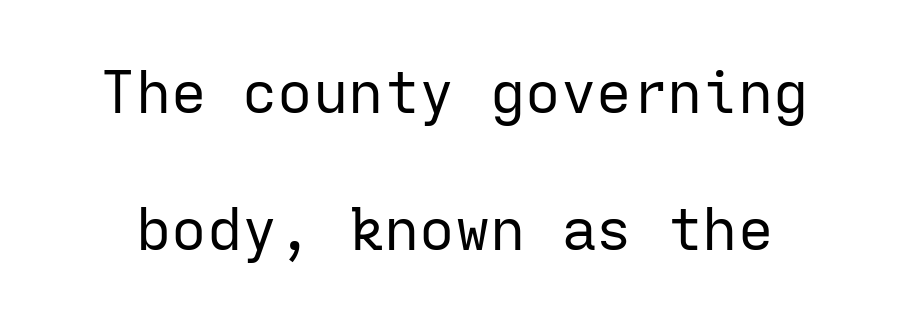
The image shows 59 px regular-weight sans-serif type, upright, monospaced; set loose line spacing (2.33x), normal letter spacing, not underlined; low stroke contrast and a medium x-height.
